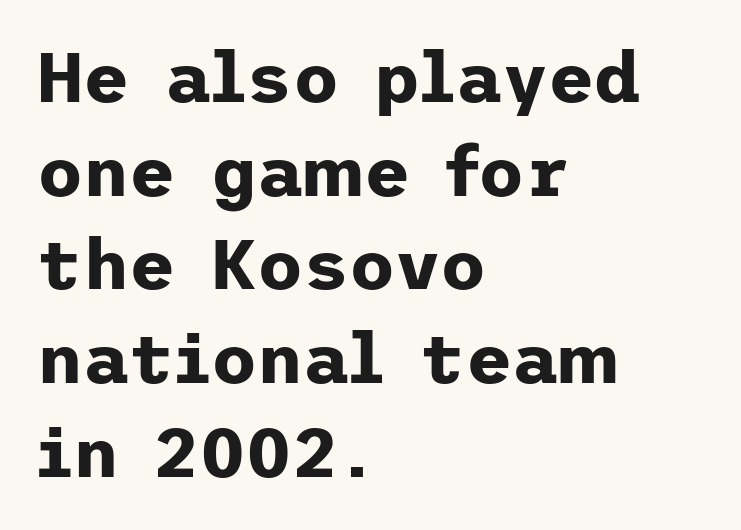
Q: Is the text bold? A: Yes.
Q: Is the text italic (slanted)? A: No, it is upright.
Q: Is the typeface a serif or a sans-serif typeface? A: Sans-serif.
Q: Is the text underlined? A: No.
Q: How is the paragraph aligned? A: Left-aligned.
Q: Is the spacing between letters normal or unusually wide? A: Normal.
Q: Is the spacing between lines tight, normal or loose? A: Normal.
Q: Width (condensed, normal, or wide)? A: Normal.
Q: Stroke contrast? A: Low.
Q: x-height? A: Medium.
